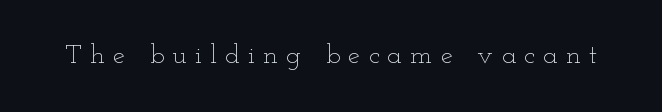
{"italic": "no", "bold": "no", "underline": "no", "letter_spacing": "wide", "letter_spacing_em": 0.31, "glyph_px": 27}
